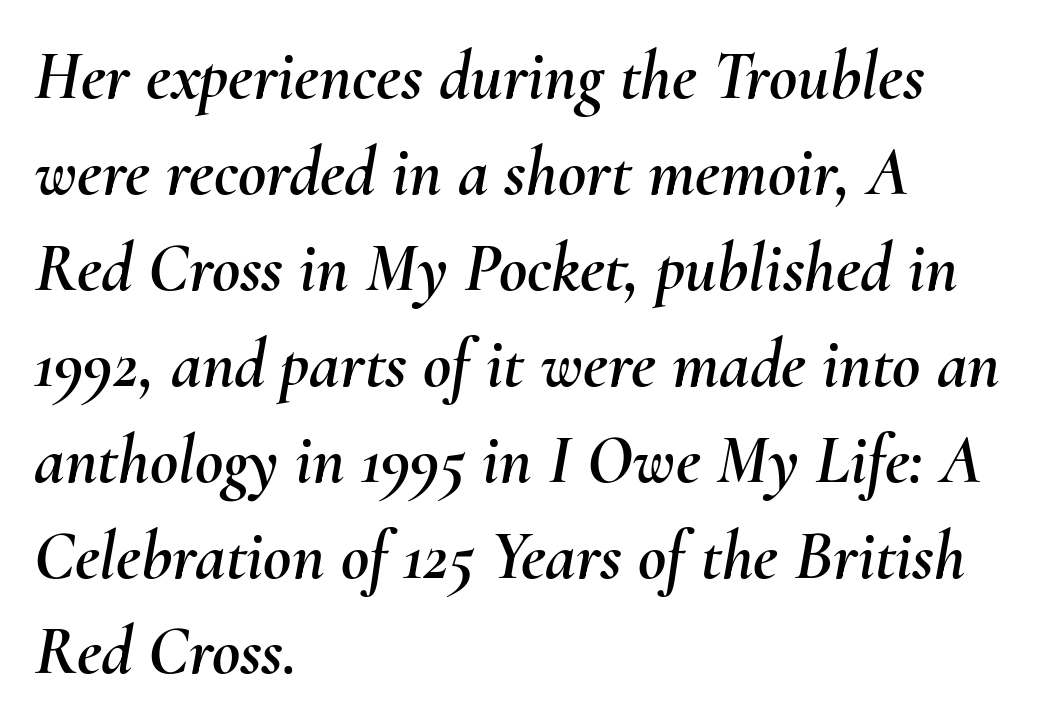
The image shows 69 px text type, italic (leaning right); set left-aligned, normal line spacing (1.39x), normal letter spacing, not underlined; medium stroke contrast and a small x-height.
